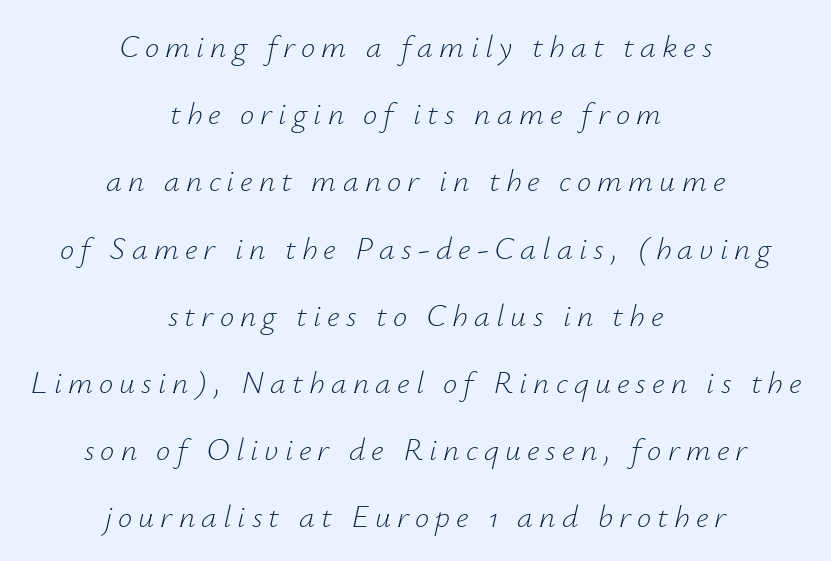
Baseline-to-baseline distance is far greater than the letter height. The space beneath each line is pristine and unruled. Rendered with sloped, italic letterforms. Centered paragraph, ragged on both sides.
